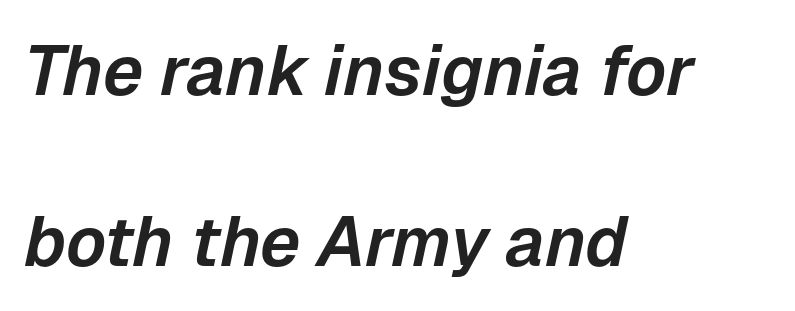
Q: Is the text italic (slanted)? A: Yes, it leans right by about 12 degrees.
Q: Is the text underlined? A: No.
Q: How is the paragraph aligned? A: Left-aligned.
Q: Is the spacing between letters normal or unusually wide? A: Normal.
Q: Is the spacing between lines tight, normal or loose? A: Loose.
Q: Width (condensed, normal, or wide)? A: Normal.
Q: Stroke contrast? A: Low.
Q: x-height? A: Medium.
Q: Monospaced? A: No.
